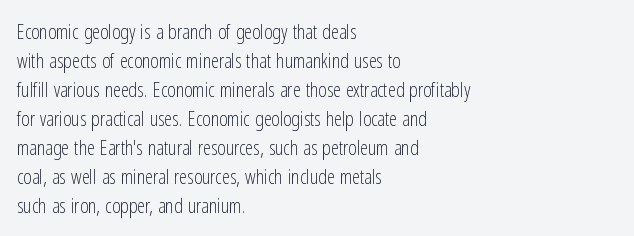
The image shows 20 px text type, upright; set left-aligned, normal line spacing (1.45x), normal letter spacing, not underlined.
